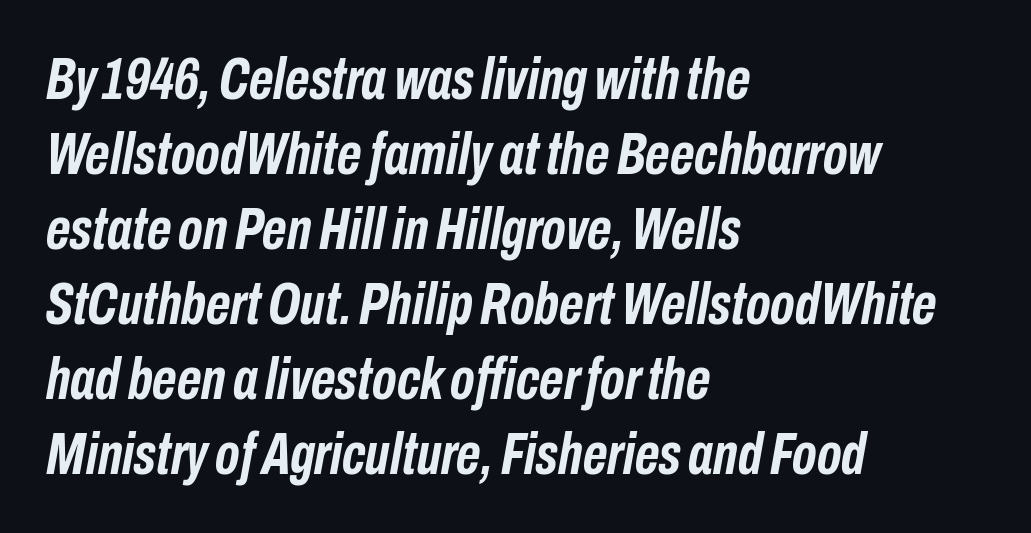
{"italic": "yes", "lean": "right", "slant_degrees": 10, "bold": "yes", "weight": "semibold", "width": "condensed", "stroke_contrast": "low", "x_height": "medium", "monospaced": "no", "underline": "no", "align": "left", "line_spacing": "normal", "line_spacing_ratio": 1.25, "letter_spacing": "normal", "letter_spacing_em": 0.0, "glyph_px": 60}
